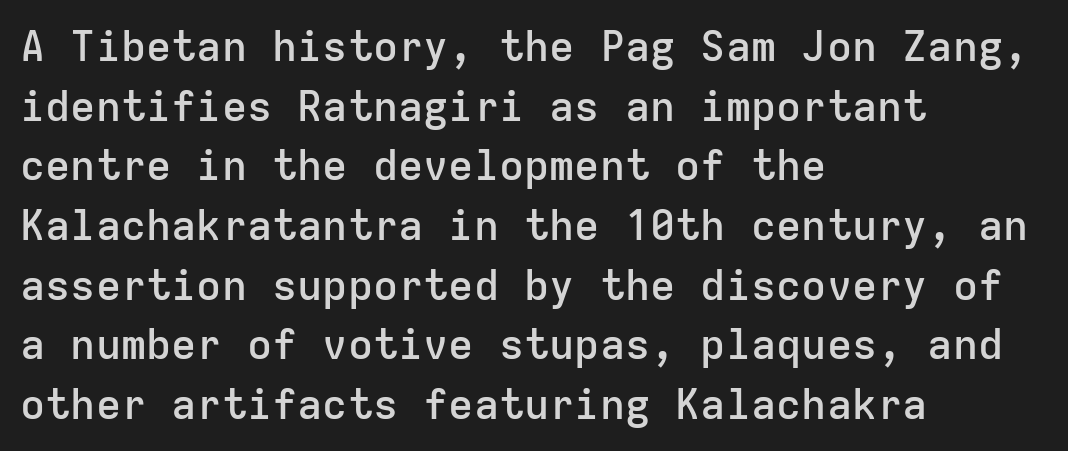
{"serif": "no", "italic": "no", "bold": "semi", "weight": "semibold", "width": "normal", "stroke_contrast": "low", "x_height": "medium", "monospaced": "yes", "underline": "no", "align": "left", "line_spacing": "normal", "line_spacing_ratio": 1.42, "letter_spacing": "normal", "letter_spacing_em": 0.0, "glyph_px": 42}
